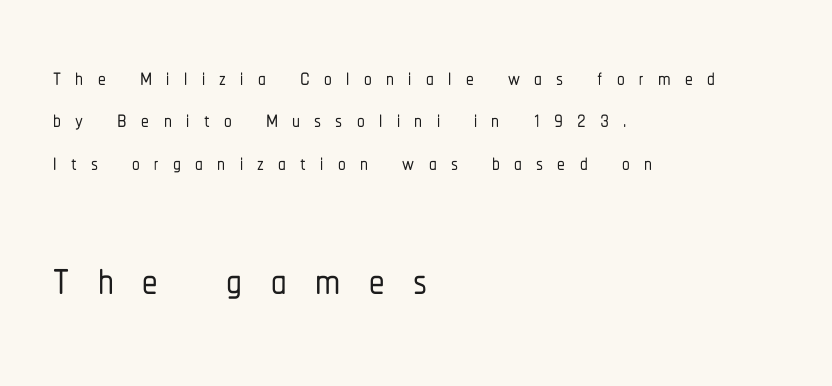
The face used here is a sans, in the tradition of grotesques and geometrics. Which margin do the lines hug? The left one — the right edge is uneven. Top chunk: small. Bottom chunk: large. Quick note: not italic, upright. Here the designer chose a conventional face with non-uniform glyph widths.
